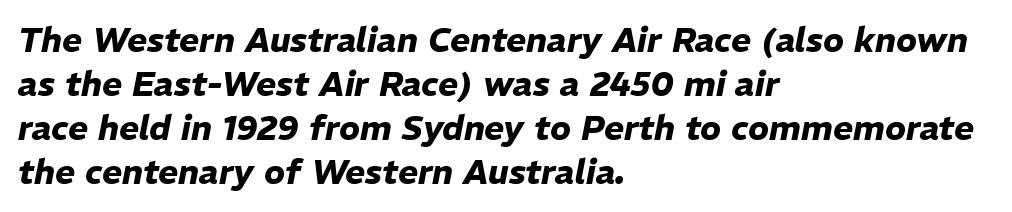
{"italic": "yes", "lean": "right", "slant_degrees": 11, "bold": "yes", "weight": "heavy", "width": "normal", "stroke_contrast": "low", "x_height": "medium", "monospaced": "no", "underline": "no", "align": "left", "line_spacing": "normal", "line_spacing_ratio": 1.29, "letter_spacing": "normal", "letter_spacing_em": 0.0, "glyph_px": 34}
